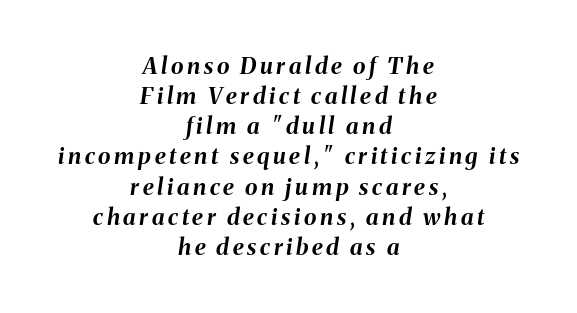
Q: Is the text bold? A: Yes.
Q: Is the text italic (slanted)? A: Yes, it leans right by about 8 degrees.
Q: Is the text underlined? A: No.
Q: How is the paragraph aligned? A: Centered.
Q: Is the spacing between lines tight, normal or loose? A: Normal.
